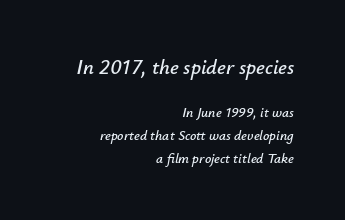
{"italic": "yes", "lean": "right", "slant_degrees": 12, "underline": "no", "align": "right", "line_spacing": "normal", "line_spacing_ratio": 1.64, "letter_spacing": "normal", "letter_spacing_em": 0.0, "larger_block": "first", "size_ratio": 1.5, "glyph_px": 21}
